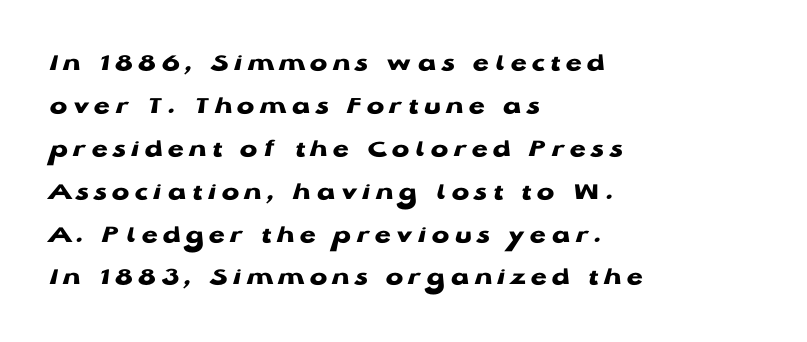
{"italic": "no", "bold": "yes", "underline": "no", "align": "left", "line_spacing": "normal", "line_spacing_ratio": 1.65, "letter_spacing": "wide", "letter_spacing_em": 0.21, "glyph_px": 26}
